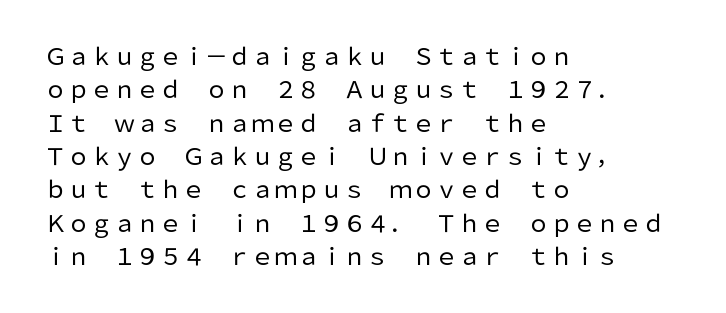
Q: Is the text bold? A: No.
Q: Is the text italic (slanted)? A: No, it is upright.
Q: Is the text underlined? A: No.
Q: How is the paragraph aligned? A: Left-aligned.
Q: Is the spacing between letters normal or unusually wide? A: Normal.
Q: Is the spacing between lines tight, normal or loose? A: Normal.
